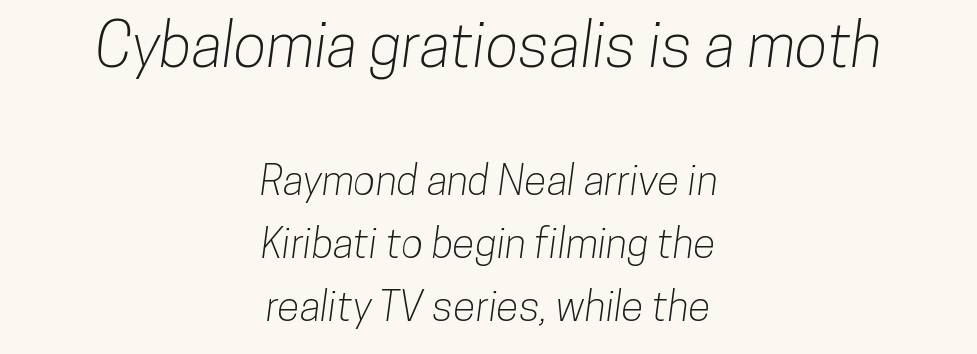
Q: Is the typeface a serif or a sans-serif typeface? A: Sans-serif.
Q: Is the text underlined? A: No.
Q: How is the paragraph aligned? A: Centered.
Q: Is the spacing between letters normal or unusually wide? A: Normal.
Q: Is the spacing between lines tight, normal or loose? A: Normal.
Q: Which block of text is set in a larger size, the first (top) or the second (bottom)? A: The first (top) one.
Q: Width (condensed, normal, or wide)? A: Condensed.
Q: Stroke contrast? A: Low.
Q: x-height? A: Medium.
Q: Monospaced? A: No.
